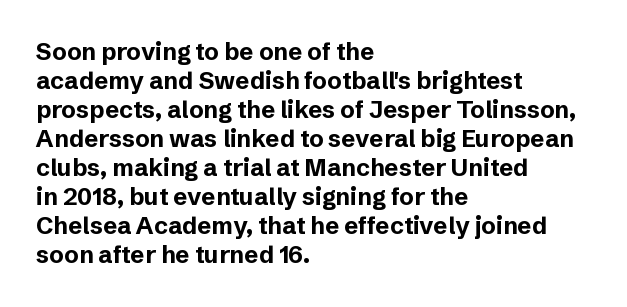
Bold? Absolutely — the strokes are thick and heavy. These lines are set flush left with a ragged right edge. Each row of text sits above clean, open space. There is no visible air inserted between adjacent glyphs. The type sits square on the baseline with zero lean.
